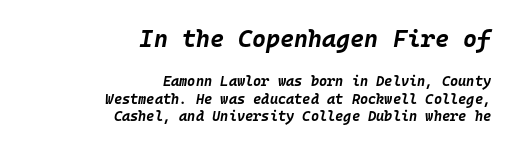
Honestly, the letter spacing is just normal — you wouldn't notice it. You'd pick this weight for a headline — it's a proper bold. Notice how the stems are inclined rather than vertical — that's the hallmark of italics. Summary of vertical rhythm: regular, with standard interline spacing.
